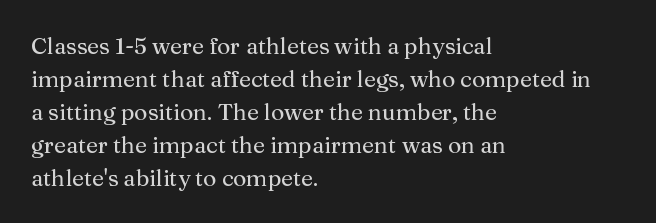
{"italic": "no", "bold": "no", "underline": "no", "align": "left", "line_spacing": "normal", "line_spacing_ratio": 1.43, "letter_spacing": "normal", "letter_spacing_em": 0.0, "glyph_px": 23}
